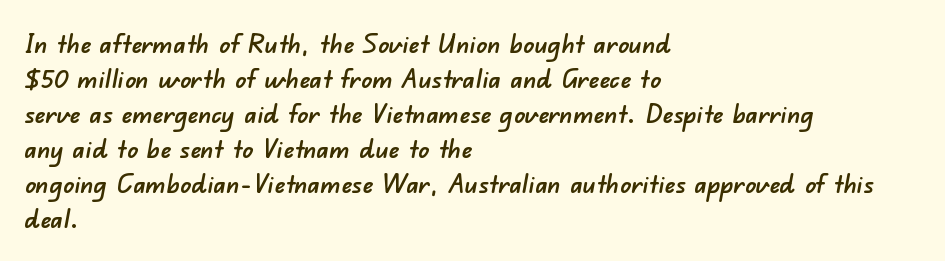
Q: Is the text underlined? A: No.
Q: How is the paragraph aligned? A: Left-aligned.
Q: Is the spacing between letters normal or unusually wide? A: Normal.
Q: Is the spacing between lines tight, normal or loose? A: Normal.
